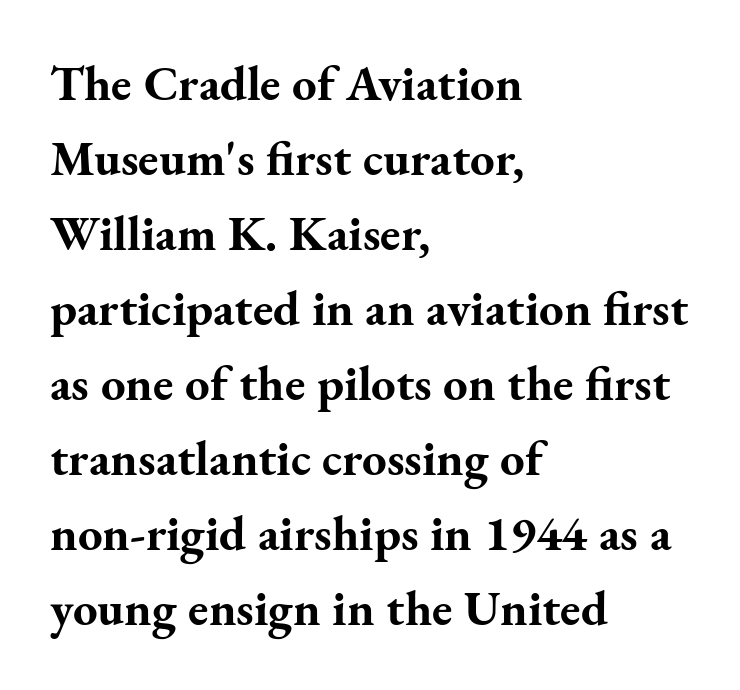
Q: Is the text bold? A: Yes.
Q: Is the text italic (slanted)? A: No, it is upright.
Q: Is the typeface a serif or a sans-serif typeface? A: Serif.
Q: Is the text underlined? A: No.
Q: How is the paragraph aligned? A: Left-aligned.
Q: Is the spacing between letters normal or unusually wide? A: Normal.
Q: Is the spacing between lines tight, normal or loose? A: Normal.
Q: Width (condensed, normal, or wide)? A: Normal.
Q: Stroke contrast? A: Medium.
Q: x-height? A: Small.
Q: Monospaced? A: No.
